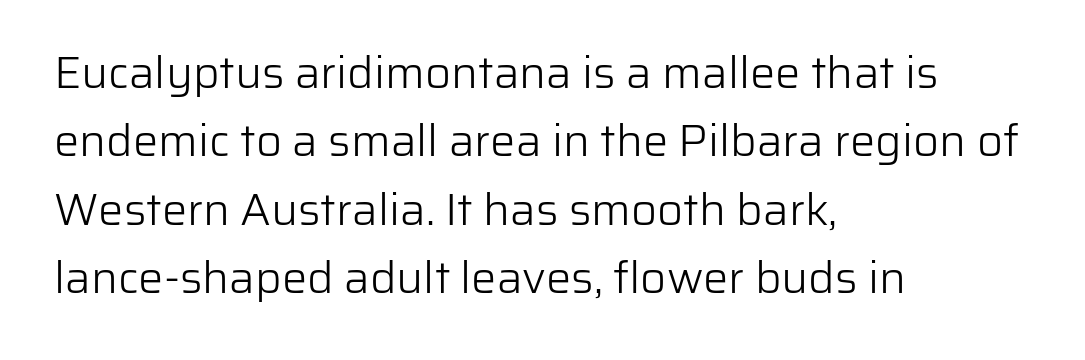
The area under the type is left untouched. A typesetter would call this leading conventional body-copy spacing. Where is the straight margin? On the left. What stands out about the letter spacing? Nothing — it is the standard amount. To sum up the face: it is a sans, with no serifs. Do the letters lean? They stand straight.
